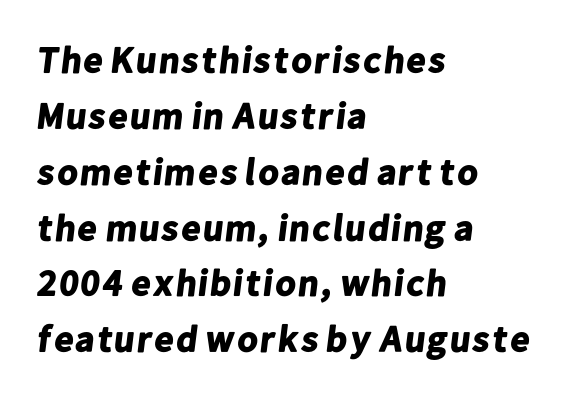
{"serif": "no", "bold": "yes", "weight": "bold", "width": "normal", "stroke_contrast": "low", "x_height": "medium", "monospaced": "no", "underline": "no", "align": "left", "line_spacing": "normal", "line_spacing_ratio": 1.51, "letter_spacing": "normal", "letter_spacing_em": 0.0, "glyph_px": 37}
